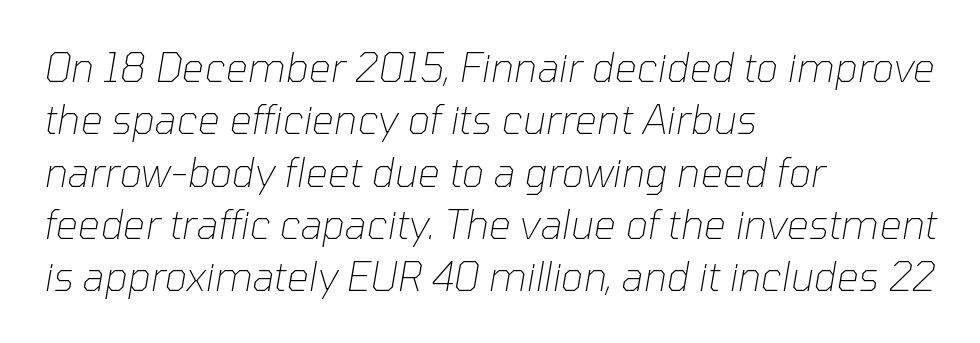
The image shows 39 px thin type, italic (leaning right); set left-aligned, normal line spacing (1.34x), normal letter spacing, not underlined; low stroke contrast and a medium x-height.
